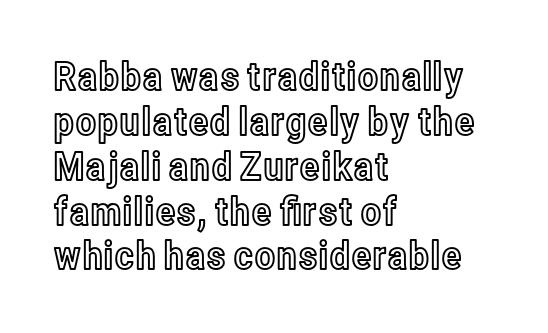
Q: Is the text italic (slanted)? A: No, it is upright.
Q: Is the text underlined? A: No.
Q: How is the paragraph aligned? A: Left-aligned.
Q: Is the spacing between letters normal or unusually wide? A: Normal.
Q: Is the spacing between lines tight, normal or loose? A: Tight.
Q: Width (condensed, normal, or wide)? A: Condensed.
Q: x-height? A: Medium.
Q: Monospaced? A: No.
